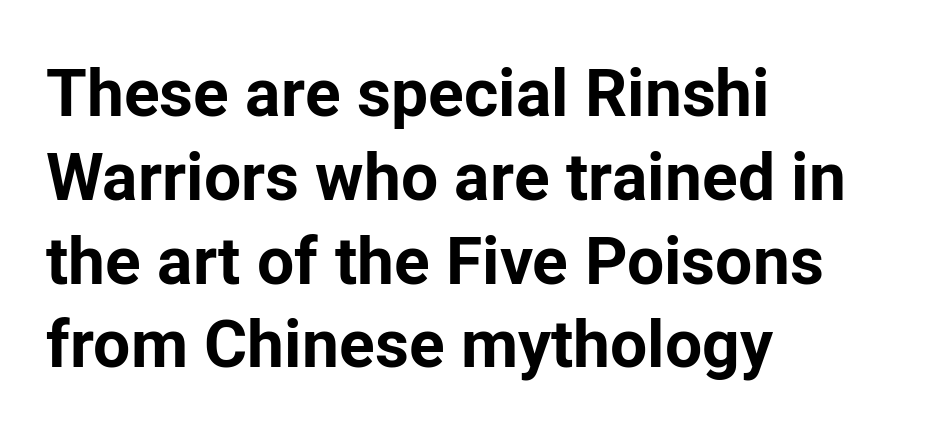
The image shows 66 px bold sans-serif type, upright; set left-aligned, normal line spacing (1.27x), normal letter spacing, not underlined; low stroke contrast and a medium x-height.
